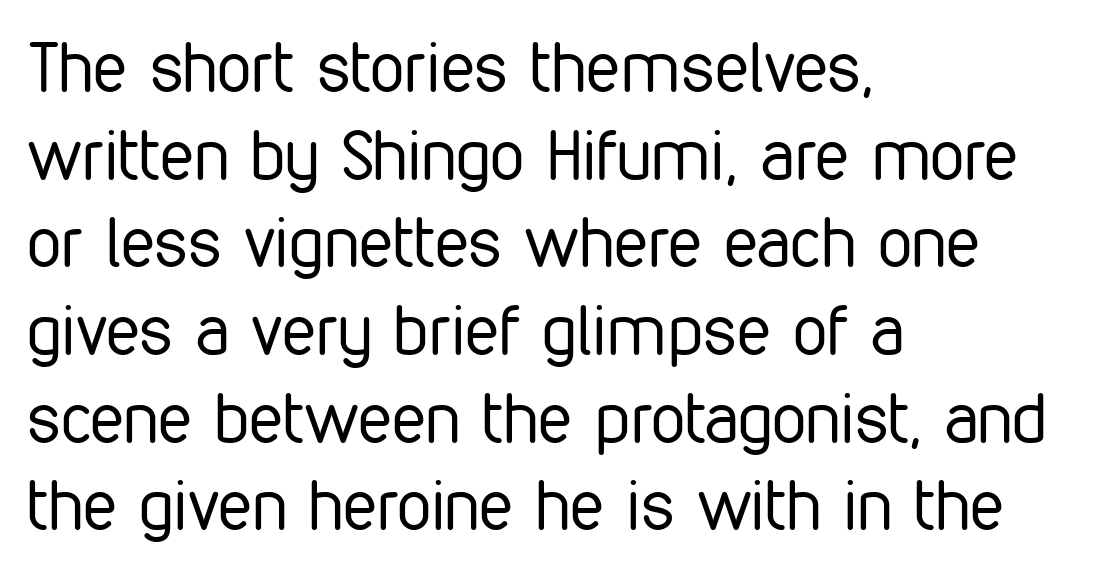
The image shows 69 px regular-weight, condensed sans-serif type, upright; set left-aligned, normal line spacing (1.27x), normal letter spacing, not underlined; low stroke contrast and a medium x-height.
